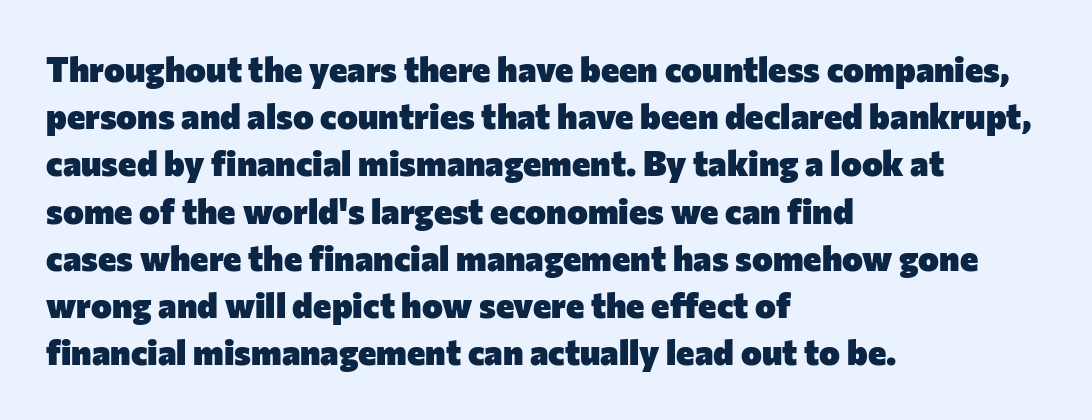
The image shows 35 px heavy sans-serif type, upright; set left-aligned, normal line spacing (1.35x), normal letter spacing, not underlined; low stroke contrast and a medium x-height.
